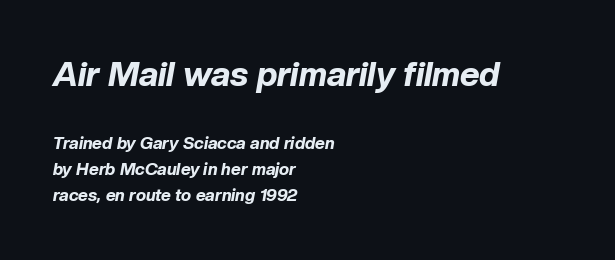
Is the block centered? No — it sits flush against the left margin. These words are printed bold, with thick strokes throughout. Is the lower block the larger one? No — the upper block carries the bigger type. The string is rendered with underlining switched off.
